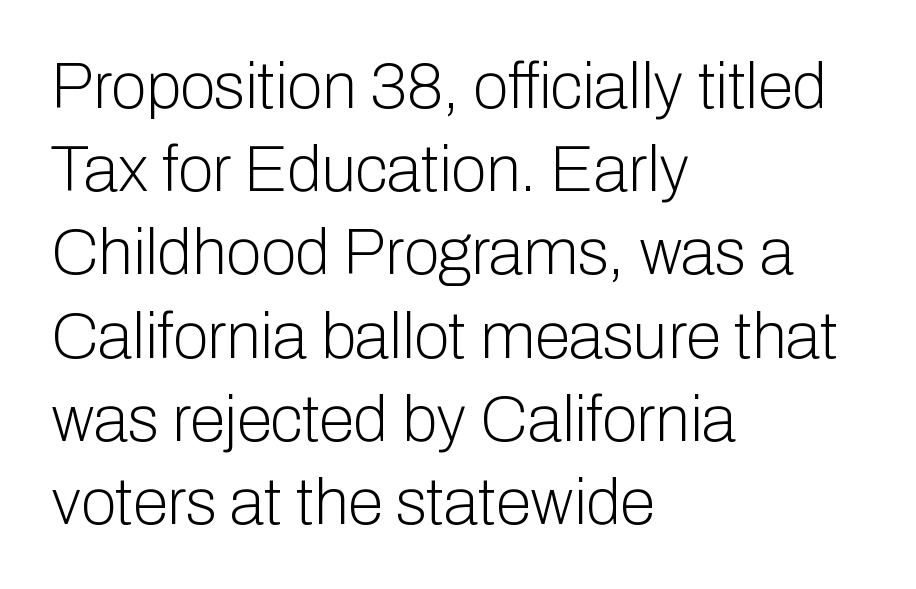
The image shows 64 px light sans-serif type, upright; set left-aligned, normal line spacing (1.3x), normal letter spacing, not underlined; low stroke contrast and a medium x-height.
